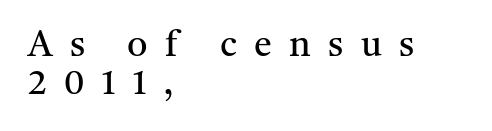
{"serif": "yes", "italic": "no", "bold": "no", "weight": "regular", "width": "normal", "stroke_contrast": "medium", "x_height": "medium", "monospaced": "no", "underline": "no", "align": "left", "line_spacing": "tight", "line_spacing_ratio": 1.05, "letter_spacing": "wide", "letter_spacing_em": 0.48, "glyph_px": 36}
